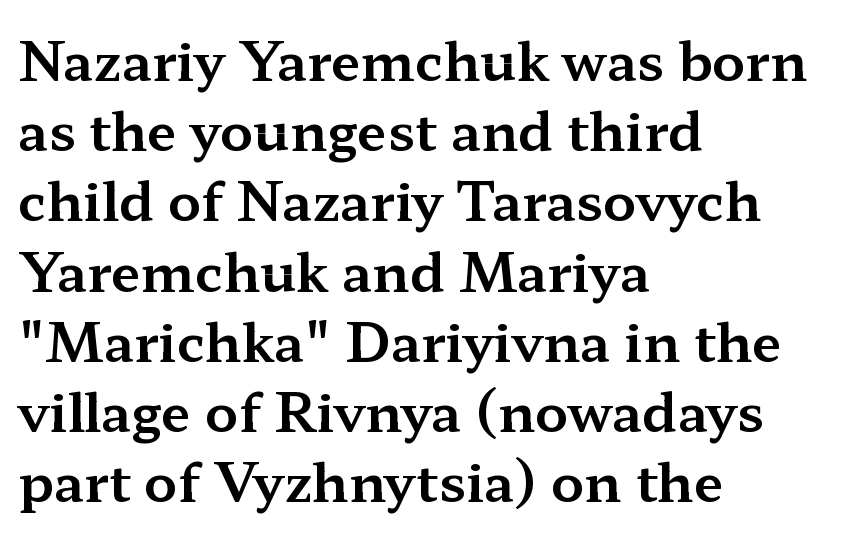
Varying glyph widths throughout — classic text-font behaviour. Typographically, this falls in the serif category. Unlike italic type, these characters show no tilt at all. Nobody drew a line under any word here. These lines keep a tight, regular rhythm from letter to letter.
